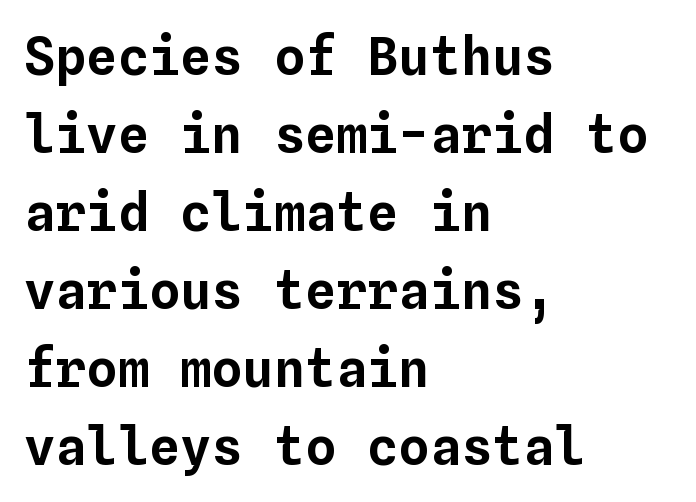
The image shows 52 px text type, upright, monospaced; set left-aligned, normal line spacing (1.5x), normal letter spacing, not underlined; low stroke contrast and a medium x-height.
